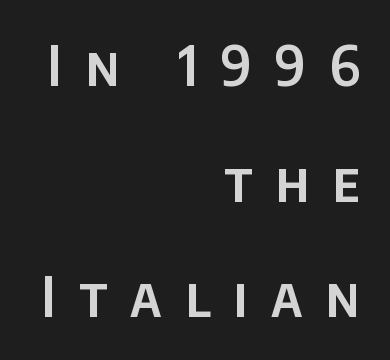
These lines were composed using upright roman letters. Regarding leading, the lines here are spaced well apart. The letters are spread apart with noticeably loose tracking. The setting favours the right margin, as signatures and pull-quotes sometimes do. A bare baseline throughout the passage.
